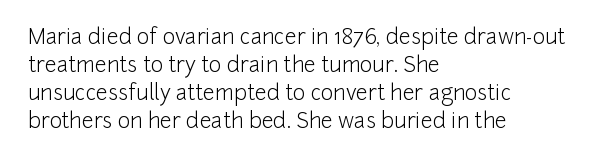
The image shows 21 px text type, upright; set left-aligned, normal line spacing (1.33x), normal letter spacing, not underlined.
